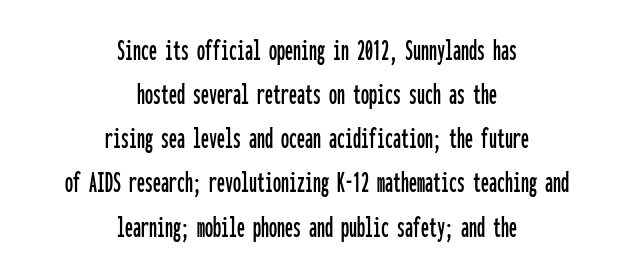
Q: Is the text italic (slanted)? A: No, it is upright.
Q: Is the typeface a serif or a sans-serif typeface? A: Sans-serif.
Q: Is the text underlined? A: No.
Q: How is the paragraph aligned? A: Centered.
Q: Is the spacing between letters normal or unusually wide? A: Normal.
Q: Is the spacing between lines tight, normal or loose? A: Normal.
Q: Width (condensed, normal, or wide)? A: Condensed.
Q: Stroke contrast? A: Low.
Q: x-height? A: Medium.
Q: Monospaced? A: Yes.
